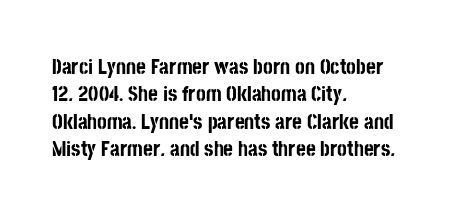
Q: Is the text bold? A: Yes.
Q: Is the text italic (slanted)? A: No, it is upright.
Q: Is the text underlined? A: No.
Q: How is the paragraph aligned? A: Left-aligned.
Q: Is the spacing between letters normal or unusually wide? A: Normal.
Q: Is the spacing between lines tight, normal or loose? A: Normal.
